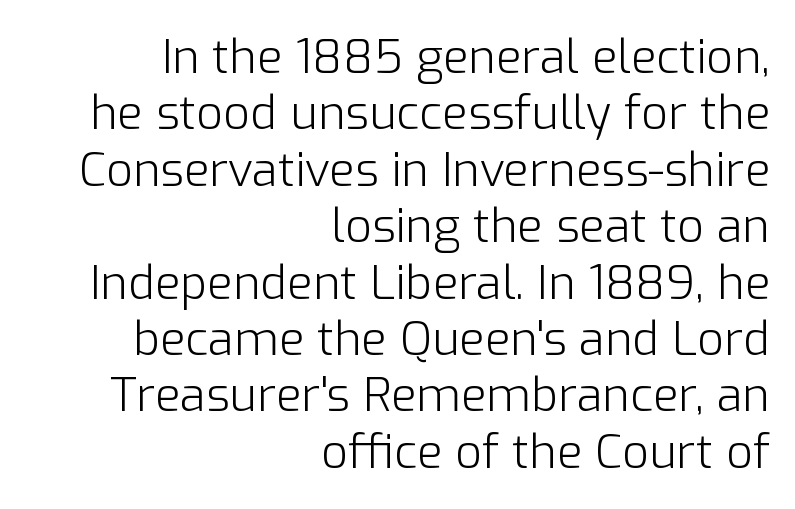
{"serif": "no", "italic": "no", "bold": "no", "weight": "light", "width": "normal", "stroke_contrast": "low", "x_height": "medium", "monospaced": "no", "underline": "no", "align": "right", "line_spacing_ratio": 1.2, "letter_spacing": "normal", "letter_spacing_em": 0.0, "glyph_px": 47}
